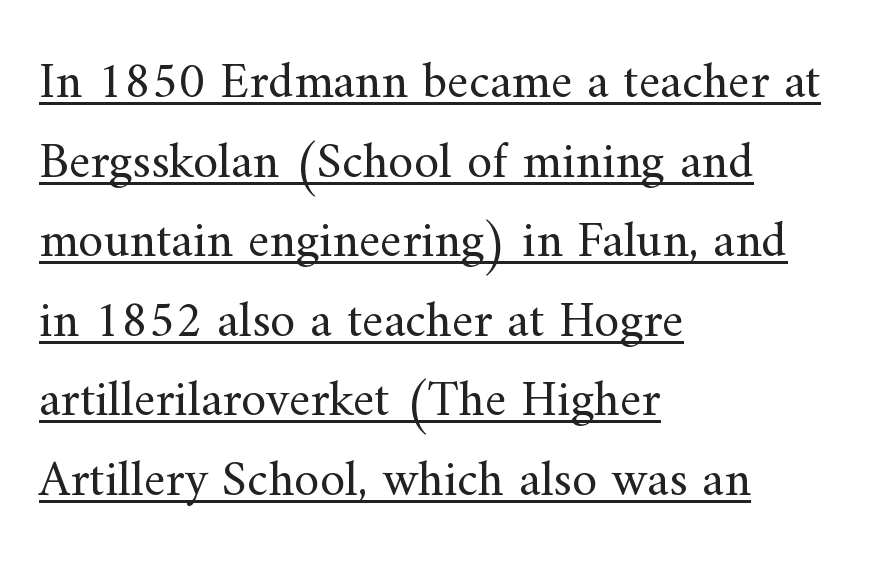
The passage shown is typed in a proportional face where columns would drift. All the whitespace from short lines collects on the right. You could call the tracking neutral — neither tight nor loose. Notice how descenders clear the ascenders below comfortably — that's standard leading. You can see a thin bar hugging the bottom of the glyphs. Weight: in the light-to-regular range.
